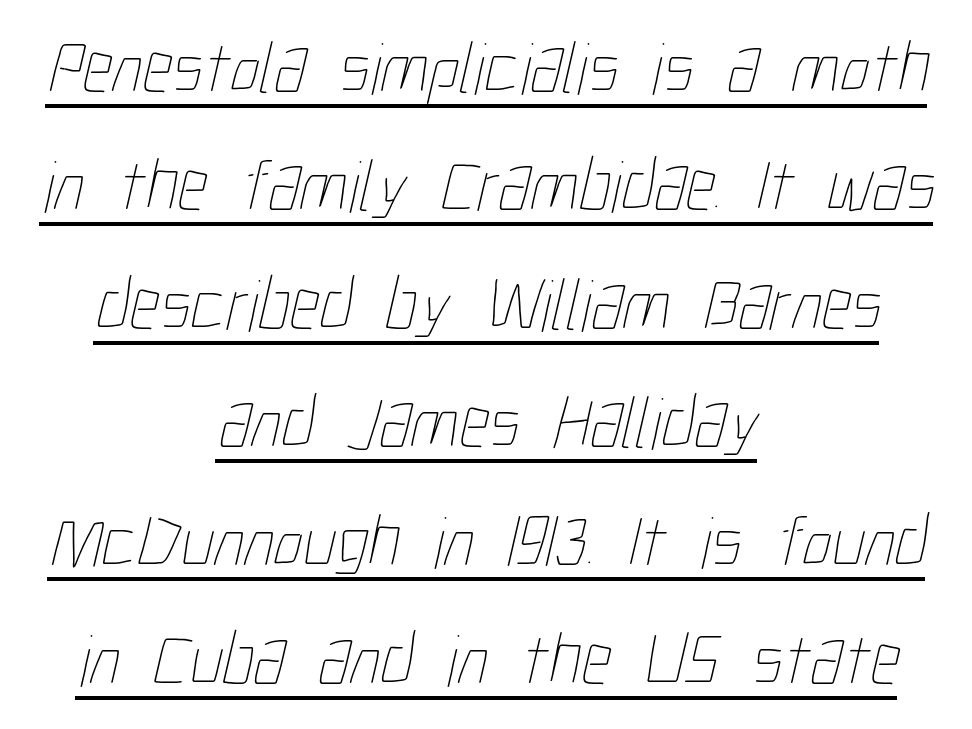
Q: Is the text bold? A: No.
Q: Is the text underlined? A: Yes.
Q: How is the paragraph aligned? A: Centered.
Q: Is the spacing between letters normal or unusually wide? A: Normal.
Q: Is the spacing between lines tight, normal or loose? A: Normal.
Q: Width (condensed, normal, or wide)? A: Condensed.
Q: Stroke contrast? A: Low.
Q: x-height? A: Medium.
Q: Monospaced? A: No.
